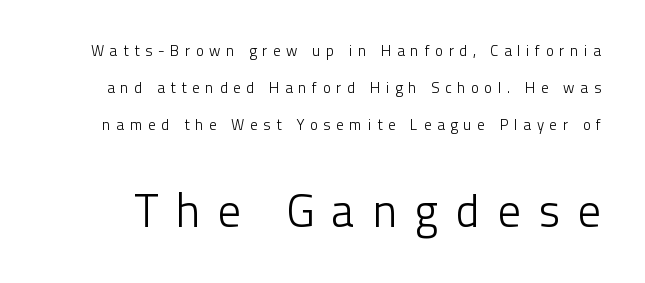
Here the second block reads like a headline and the first like body copy. Italic? Not at all — the glyphs are vertical. Line spacing here is loose. The space directly below the letters is spotless.
